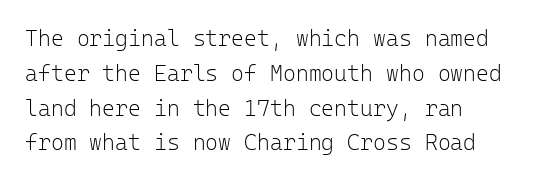
{"italic": "no", "bold": "no", "underline": "no", "line_spacing": "normal", "line_spacing_ratio": 1.58, "letter_spacing": "normal", "letter_spacing_em": 0.0, "glyph_px": 22}
